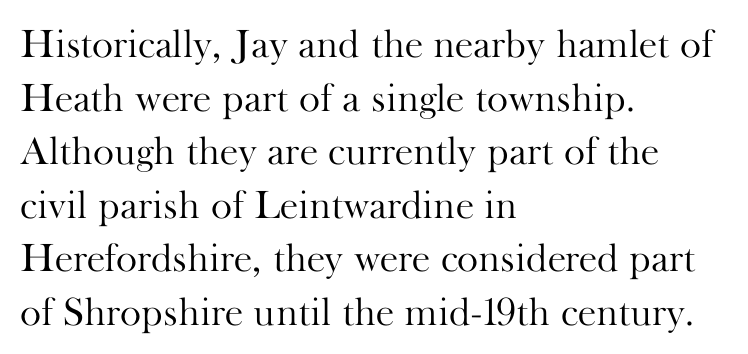
The image shows 40 px light serif type, upright; set left-aligned, normal line spacing (1.34x), normal letter spacing, not underlined; high stroke contrast and a small x-height.
